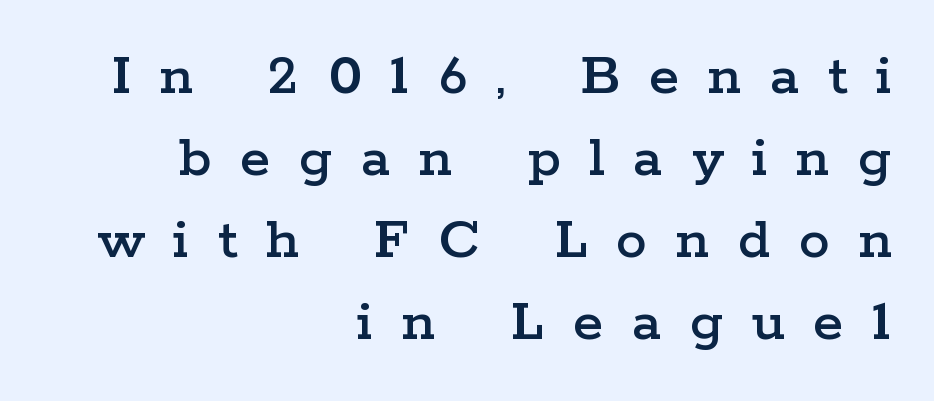
Type style note: has serifs. The paragraph has a hard right edge and a soft left edge. Is this a fixed-width face? No — the glyphs have proportional, varying widths. Any mark beneath the type? The region is blank.
